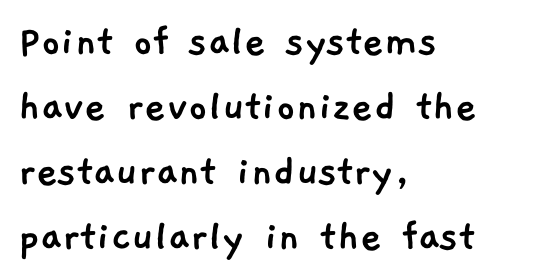
Vertical spacing — default. Do the characters align in a grid? No, the font is proportional. The ragged edge is on the right, which tells us the setting is flush left. Nobody touched the tracking dial on this one. Descender tails drop into unmarked territory. To sum up the face: it is a sans, with no serifs.
